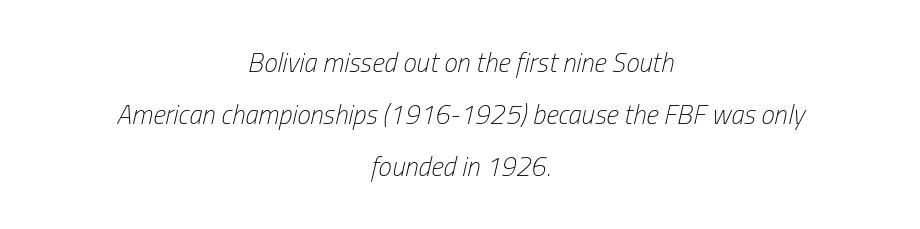
{"italic": "yes", "lean": "right", "slant_degrees": 13, "bold": "no", "underline": "no", "align": "center", "line_spacing": "loose", "line_spacing_ratio": 1.93, "letter_spacing": "normal", "letter_spacing_em": 0.0, "glyph_px": 27}
